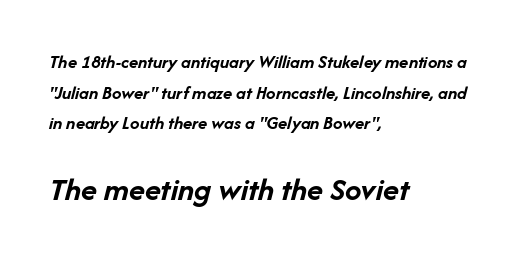
You can tell it's italic because the verticals aren't actually vertical. Bold? Absolutely — the strokes are thick and heavy. Evenly set lines give the paragraph a standard silhouette. The later block is typeset at a bigger size than the earlier block. Proportional: the letters do not fall into vertical columns. The space beneath each line is pristine and unruled.
